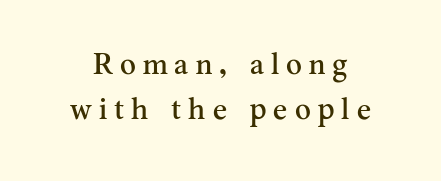
Q: Is the text italic (slanted)? A: No, it is upright.
Q: Is the typeface a serif or a sans-serif typeface? A: Serif.
Q: Is the text underlined? A: No.
Q: Is the spacing between letters normal or unusually wide? A: Unusually wide.
Q: Is the spacing between lines tight, normal or loose? A: Normal.
Q: Width (condensed, normal, or wide)? A: Normal.
Q: Stroke contrast? A: Medium.
Q: x-height? A: Small.
Q: Monospaced? A: No.
